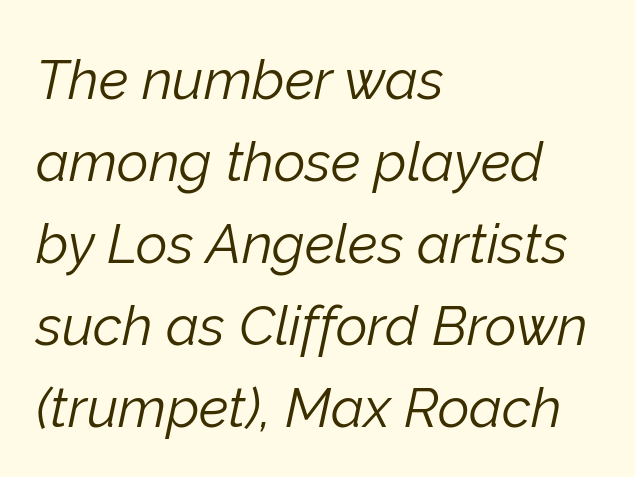
The strip under each line holds only bare page. Summary of weight: not heavy and not bold. Visually the block forms a straight wall on the left and a jagged coastline on the right. No extra tracking has been applied to these lines. Rows of type keep a routine distance in the vertical direction. Slanted lettering throughout.
